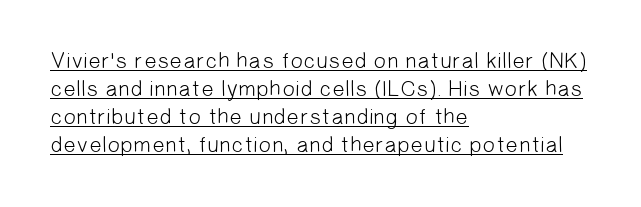
Q: Is the text bold? A: No.
Q: Is the text underlined? A: Yes.
Q: How is the paragraph aligned? A: Left-aligned.
Q: Is the spacing between letters normal or unusually wide? A: Normal.
Q: Is the spacing between lines tight, normal or loose? A: Normal.
